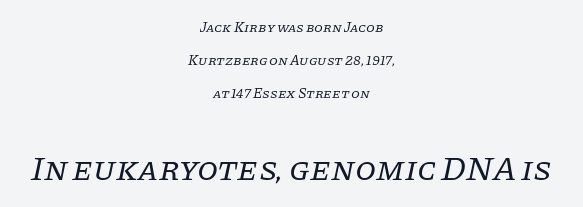
Q: Is the text bold? A: No.
Q: Is the text italic (slanted)? A: Yes, it leans right by about 11 degrees.
Q: Is the typeface a serif or a sans-serif typeface? A: Serif.
Q: Is the text underlined? A: No.
Q: How is the paragraph aligned? A: Centered.
Q: Is the spacing between letters normal or unusually wide? A: Normal.
Q: Is the spacing between lines tight, normal or loose? A: Loose.
Q: Which block of text is set in a larger size, the first (top) or the second (bottom)? A: The second (bottom) one.
Q: Width (condensed, normal, or wide)? A: Normal.
Q: Stroke contrast? A: Low.
Q: x-height? A: Large.
Q: Monospaced? A: No.
